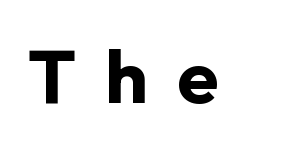
The image shows 75 px bold sans-serif type, upright; set unusually wide letter spacing (+0.39 em), not underlined; low stroke contrast and a medium x-height.
